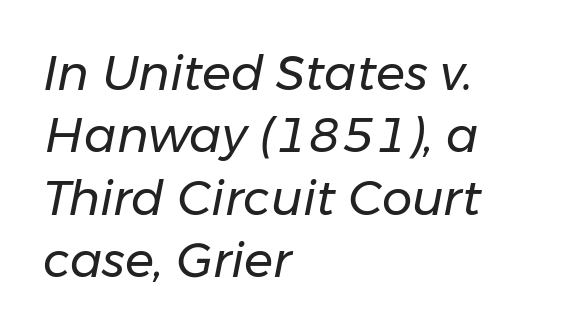
The image shows 48 px regular-weight type, italic (leaning right); set left-aligned, normal line spacing (1.3x), normal letter spacing, not underlined; low stroke contrast and a medium x-height.
